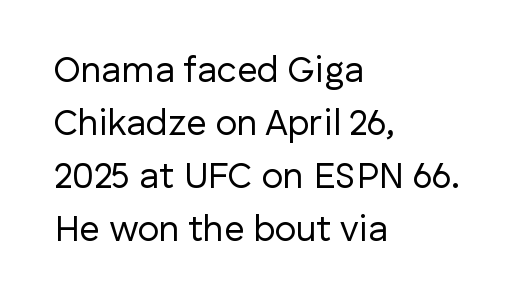
The image shows 36 px regular-weight sans-serif type, upright; set left-aligned, normal line spacing (1.47x), normal letter spacing, not underlined; low stroke contrast and a medium x-height.
